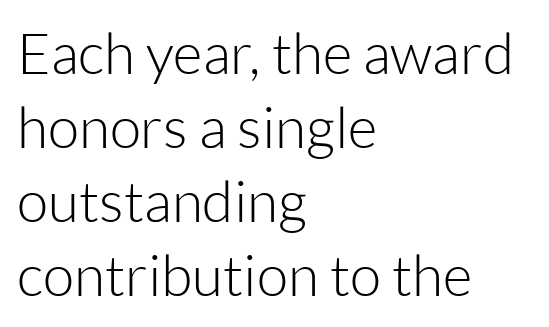
{"serif": "no", "italic": "no", "bold": "no", "weight": "light", "width": "normal", "stroke_contrast": "low", "x_height": "medium", "monospaced": "no", "underline": "no", "align": "left", "line_spacing": "normal", "line_spacing_ratio": 1.3, "letter_spacing": "normal", "letter_spacing_em": 0.0, "glyph_px": 57}
